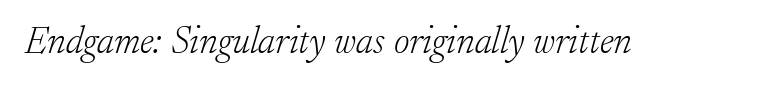
Is this a heavy cut? Hardly; it is regular or lighter. The axis of the letterforms is tilted away from vertical. Just letters on the line, the space beneath them empty. This rendering employs a face with finishing strokes, i.e., a serif. The tracking reads as untouched default to a designer's eye.
